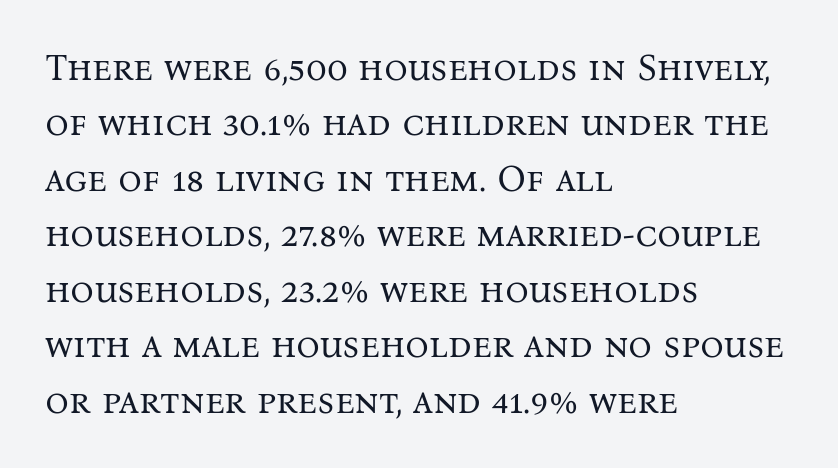
The font's upright variant was chosen for this text. Here the designer chose a conventional face with non-uniform glyph widths. One-word summary of the alignment: left. Nobody drew a line under any word here. Here the glyphs are tracked normally, forming tight word shapes.
